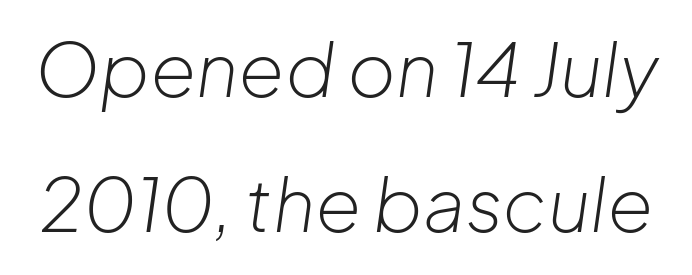
{"italic": "yes", "lean": "right", "slant_degrees": 8, "bold": "no", "weight": "light", "width": "normal", "stroke_contrast": "low", "x_height": "medium", "monospaced": "no", "underline": "no", "line_spacing_ratio": 1.83, "letter_spacing": "normal", "letter_spacing_em": 0.0, "glyph_px": 74}
